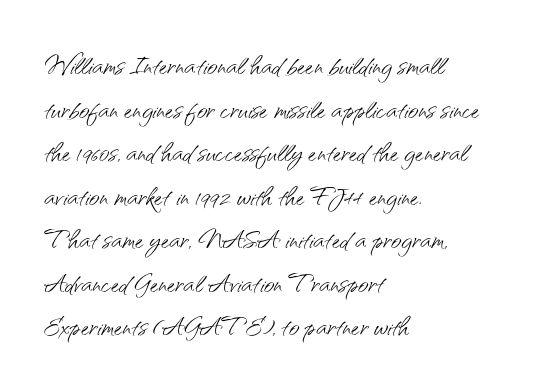
The letters sit at their default tracking, neither squeezed nor spread. Short and long lines alike share a common starting point at left. The passage shown is typed in a proportional face where columns would drift. Unmarked baselines from the first word to the last. Compared with a typical body face, this is equally light or lighter still.
